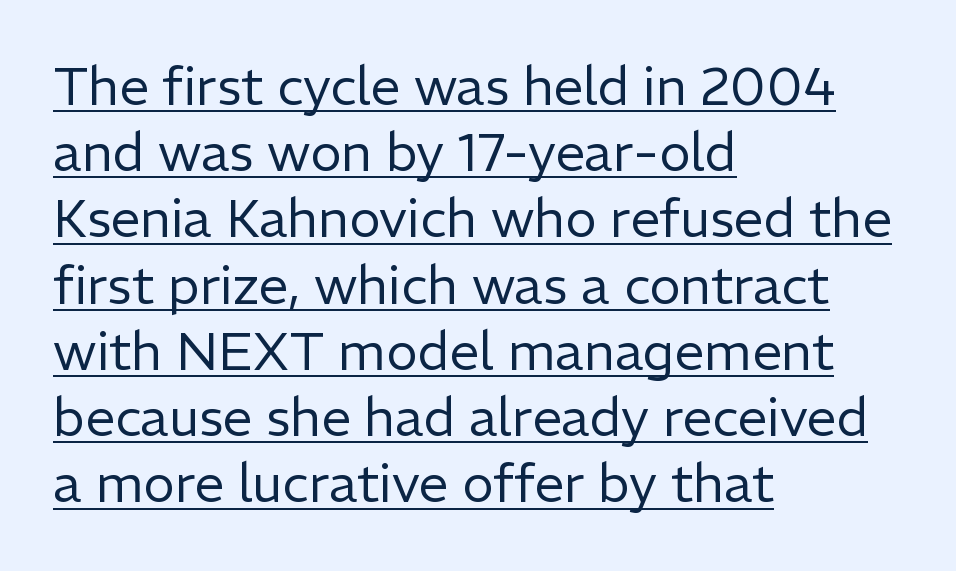
{"serif": "no", "italic": "no", "bold": "no", "weight": "regular", "width": "normal", "stroke_contrast": "low", "x_height": "medium", "monospaced": "no", "underline": "yes", "align": "left", "line_spacing": "normal", "line_spacing_ratio": 1.25, "letter_spacing": "normal", "letter_spacing_em": 0.0, "glyph_px": 53}
